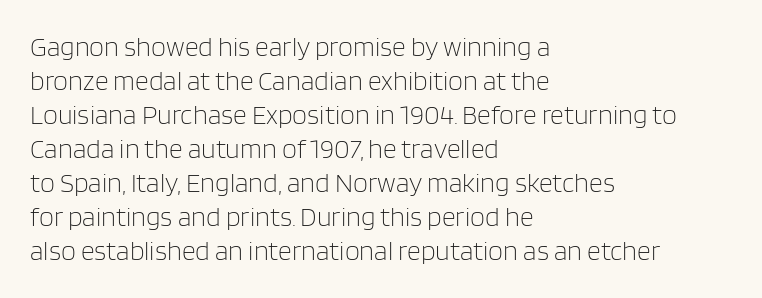
Q: Is the text bold? A: No.
Q: Is the text italic (slanted)? A: No, it is upright.
Q: Is the text underlined? A: No.
Q: How is the paragraph aligned? A: Left-aligned.
Q: Is the spacing between letters normal or unusually wide? A: Normal.
Q: Is the spacing between lines tight, normal or loose? A: Normal.
